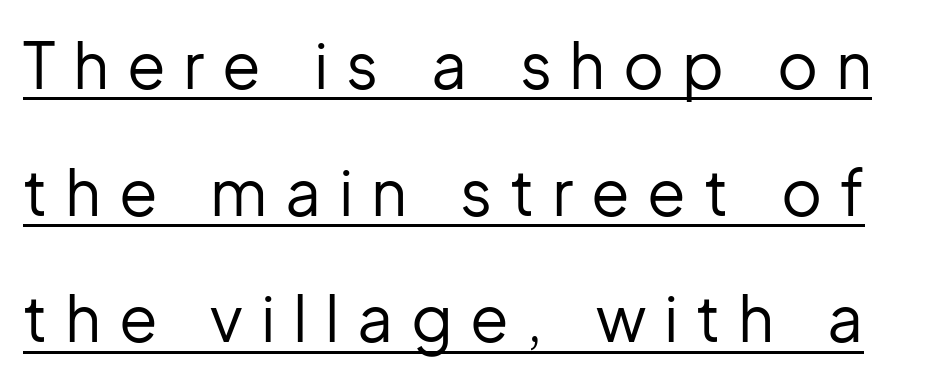
A continuous stroke trails under the words, as in a hyperlink. This rendering employs a face without finishing strokes, i.e., a sans-serif. Tracking value appears strongly positive — letters spread wide. Loosely led — the rows are spread out. Note the varied advance widths — an 'i' is clearly narrower than an 'm'. Ordinary non-slanted type is in use.
